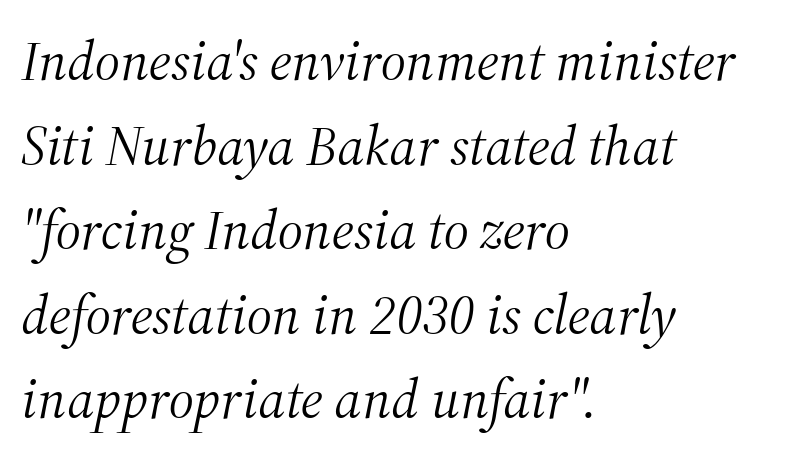
Serifs: yes, visible at the terminals of the letterforms. The specimen reads as italic at a glance. Has an underline been added? It has not. Horizontal bands of white between lines are of average thickness. Bold? No — there's no thickening of the strokes.
